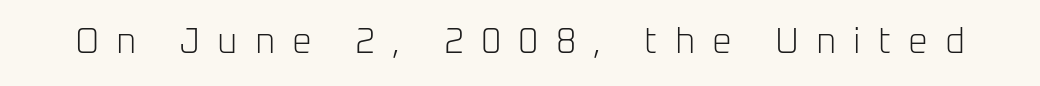
The image shows 35 px light sans-serif type, upright; set unusually wide letter spacing (+0.49 em), not underlined; low stroke contrast and a medium x-height.
